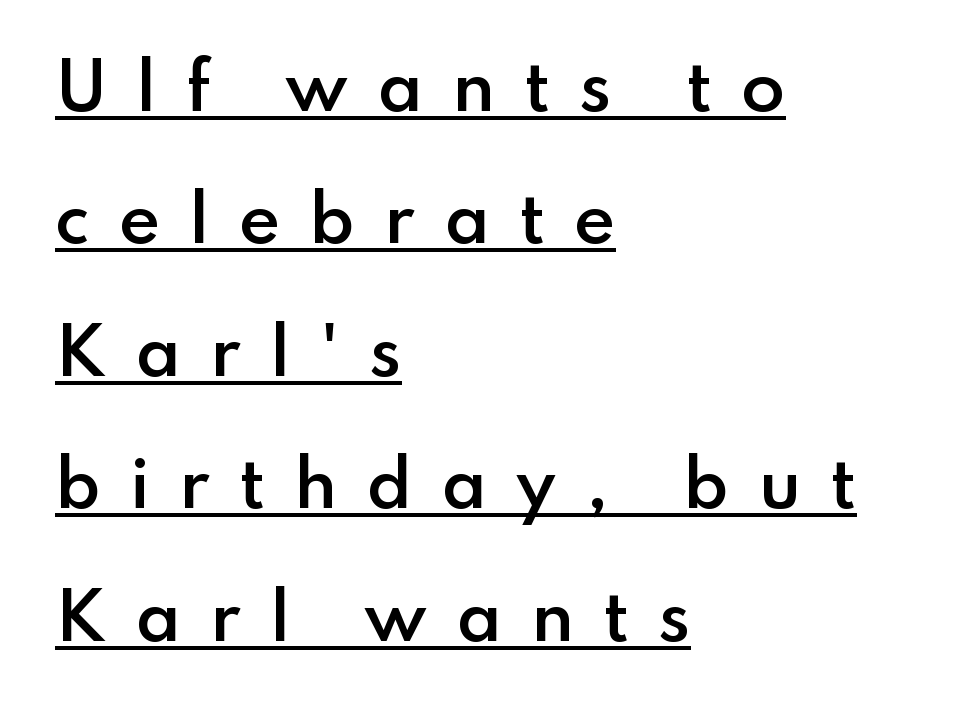
{"serif": "no", "italic": "no", "bold": "semi", "weight": "semibold", "width": "normal", "stroke_contrast": "low", "x_height": "small", "monospaced": "no", "underline": "yes", "align": "left", "line_spacing": "loose", "line_spacing_ratio": 2.07, "letter_spacing": "wide", "letter_spacing_em": 0.45, "glyph_px": 64}
